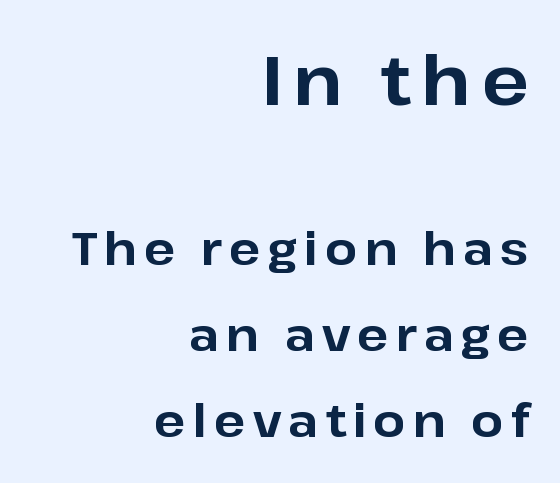
The image shows 69 px bold sans-serif type, upright; set right-aligned, line spacing 1.87x, not underlined; the first (top) block is 1.5x larger; low stroke contrast and a medium x-height.
